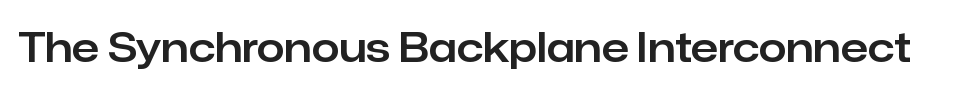
{"serif": "no", "italic": "no", "width": "normal", "stroke_contrast": "low", "x_height": "medium", "monospaced": "no", "underline": "no", "letter_spacing": "normal", "letter_spacing_em": 0.0, "glyph_px": 40}
